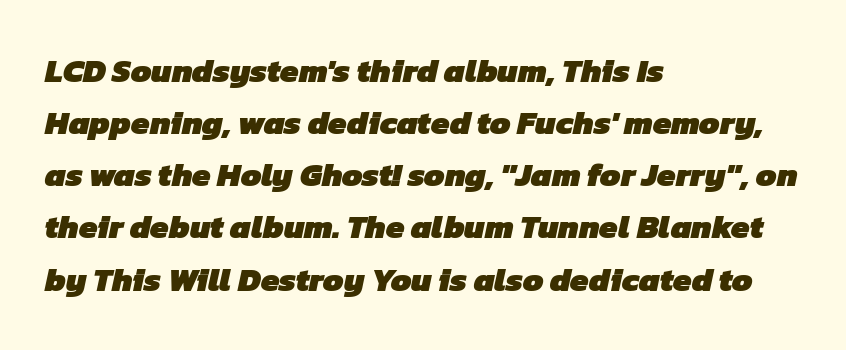
Q: Is the text bold? A: Yes.
Q: Is the typeface a serif or a sans-serif typeface? A: Sans-serif.
Q: Is the text underlined? A: No.
Q: How is the paragraph aligned? A: Left-aligned.
Q: Is the spacing between letters normal or unusually wide? A: Normal.
Q: Is the spacing between lines tight, normal or loose? A: Normal.
Q: Width (condensed, normal, or wide)? A: Normal.
Q: Stroke contrast? A: Low.
Q: x-height? A: Medium.
Q: Monospaced? A: No.
